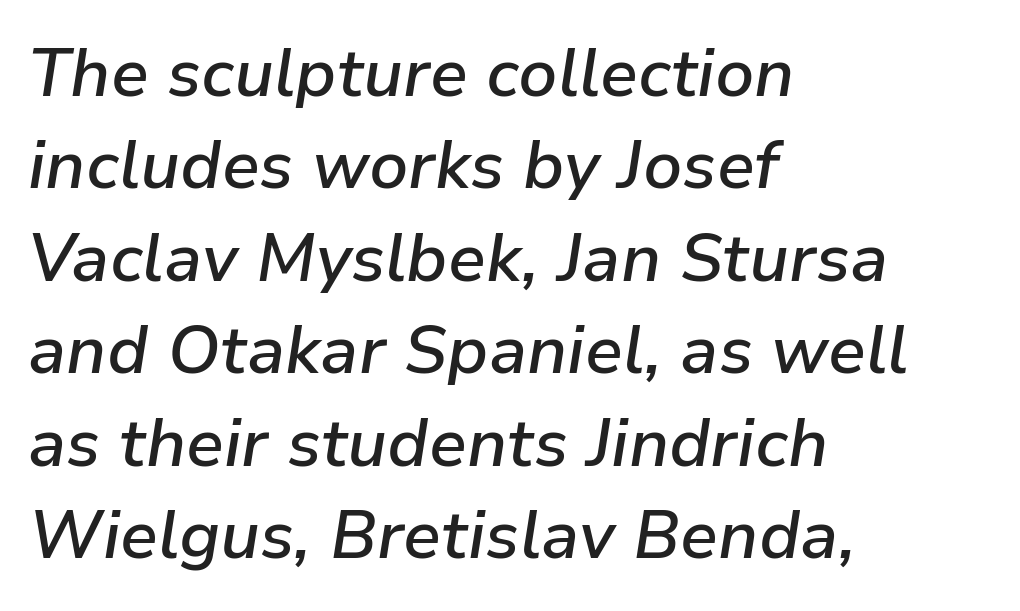
{"italic": "yes", "lean": "right", "slant_degrees": 9, "bold": "semi", "weight": "semibold", "width": "normal", "stroke_contrast": "low", "x_height": "medium", "monospaced": "no", "underline": "no", "align": "left", "line_spacing": "normal", "line_spacing_ratio": 1.38, "letter_spacing": "normal", "letter_spacing_em": 0.0, "glyph_px": 67}
